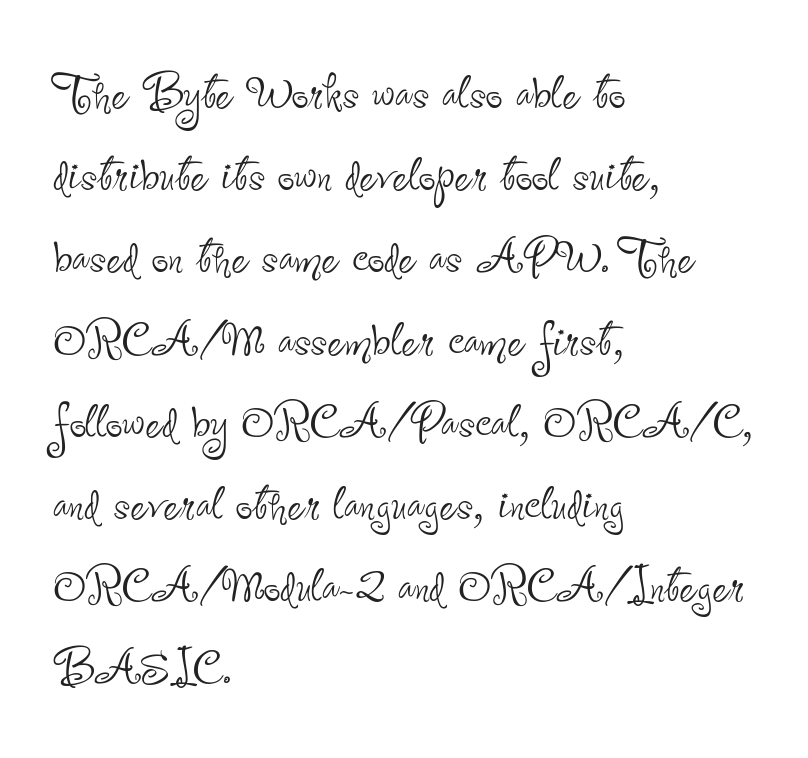
Q: Is the text bold? A: No.
Q: Is the text italic (slanted)? A: Yes.
Q: Is the typeface a serif or a sans-serif typeface? A: Sans-serif.
Q: Is the text underlined? A: No.
Q: How is the paragraph aligned? A: Left-aligned.
Q: Is the spacing between letters normal or unusually wide? A: Normal.
Q: Is the spacing between lines tight, normal or loose? A: Normal.
Q: Width (condensed, normal, or wide)? A: Condensed.
Q: Stroke contrast? A: Low.
Q: x-height? A: Small.
Q: Monospaced? A: No.
